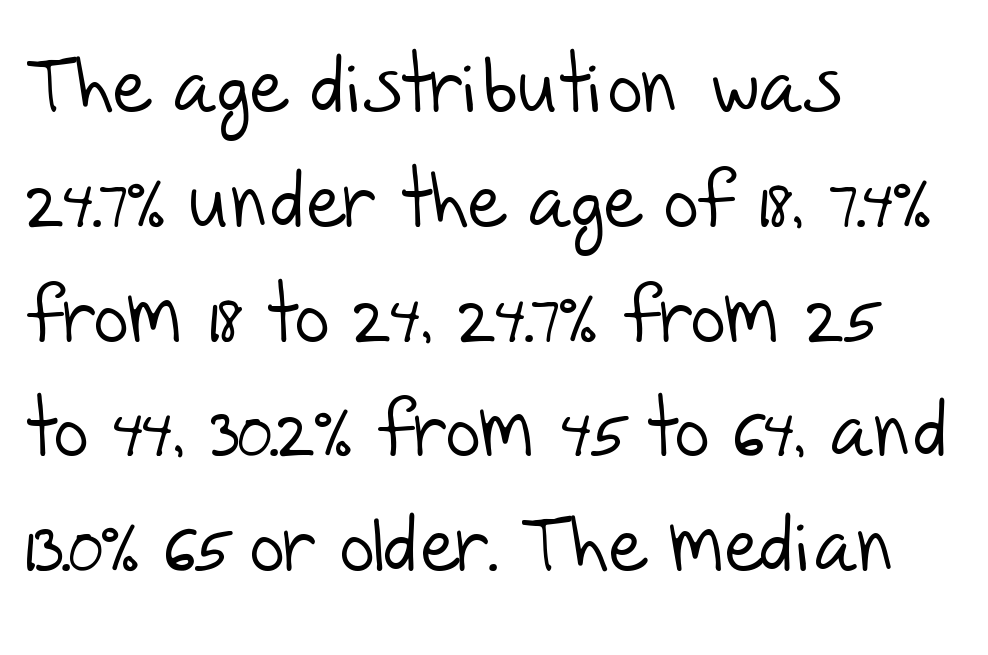
Q: Is the text bold? A: No.
Q: Is the typeface a serif or a sans-serif typeface? A: Sans-serif.
Q: Is the text underlined? A: No.
Q: How is the paragraph aligned? A: Left-aligned.
Q: Is the spacing between letters normal or unusually wide? A: Normal.
Q: Is the spacing between lines tight, normal or loose? A: Normal.
Q: Width (condensed, normal, or wide)? A: Normal.
Q: Stroke contrast? A: Low.
Q: x-height? A: Large.
Q: Monospaced? A: No.
